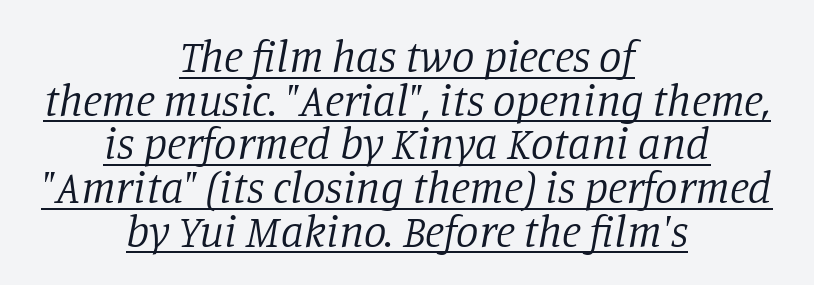
Q: Is the text bold? A: No.
Q: Is the text italic (slanted)? A: Yes, it leans right by about 11 degrees.
Q: Is the typeface a serif or a sans-serif typeface? A: Serif.
Q: Is the text underlined? A: Yes.
Q: How is the paragraph aligned? A: Centered.
Q: Is the spacing between letters normal or unusually wide? A: Normal.
Q: Is the spacing between lines tight, normal or loose? A: Tight.
Q: Width (condensed, normal, or wide)? A: Normal.
Q: Stroke contrast? A: Low.
Q: x-height? A: Large.
Q: Monospaced? A: No.
